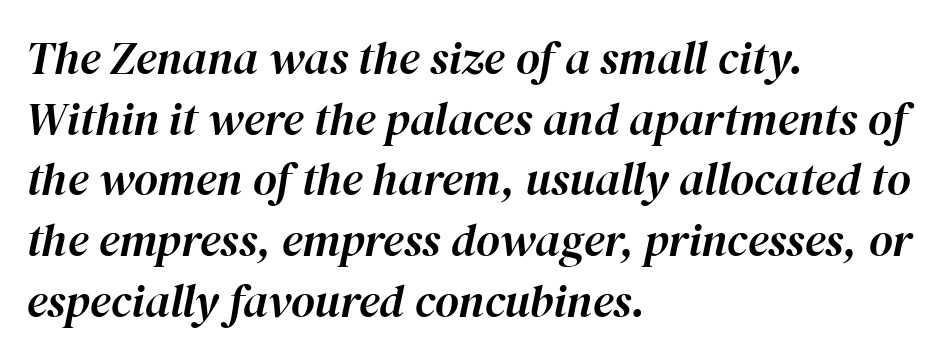
The image shows 46 px text type, italic (leaning right); set left-aligned, normal line spacing (1.32x), normal letter spacing, not underlined; high stroke contrast and a medium x-height.
